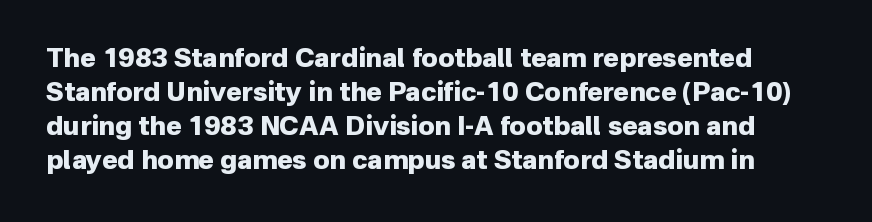
What stands out about the letter spacing? Nothing — it is the standard amount. The baseline area is clear. Strokes here are thick enough to call this a true bold. Each new line begins a customary step beneath the previous one. Italic? Not at all — the glyphs are vertical.
